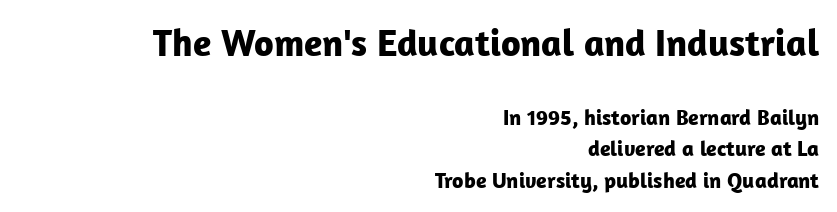
Q: Is the text bold? A: Yes.
Q: Is the text italic (slanted)? A: No, it is upright.
Q: Is the typeface a serif or a sans-serif typeface? A: Sans-serif.
Q: Is the text underlined? A: No.
Q: How is the paragraph aligned? A: Right-aligned.
Q: Is the spacing between letters normal or unusually wide? A: Normal.
Q: Is the spacing between lines tight, normal or loose? A: Normal.
Q: Which block of text is set in a larger size, the first (top) or the second (bottom)? A: The first (top) one.
Q: Width (condensed, normal, or wide)? A: Normal.
Q: Stroke contrast? A: Low.
Q: x-height? A: Medium.
Q: Monospaced? A: No.
